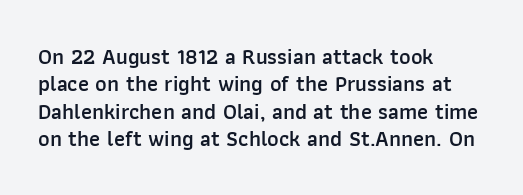
Horizontal bands of white between lines are of average thickness. The rendering keeps characters at their native spacing. The rendering anchors every line to the left-hand side. The type sits square on the baseline with zero lean.
